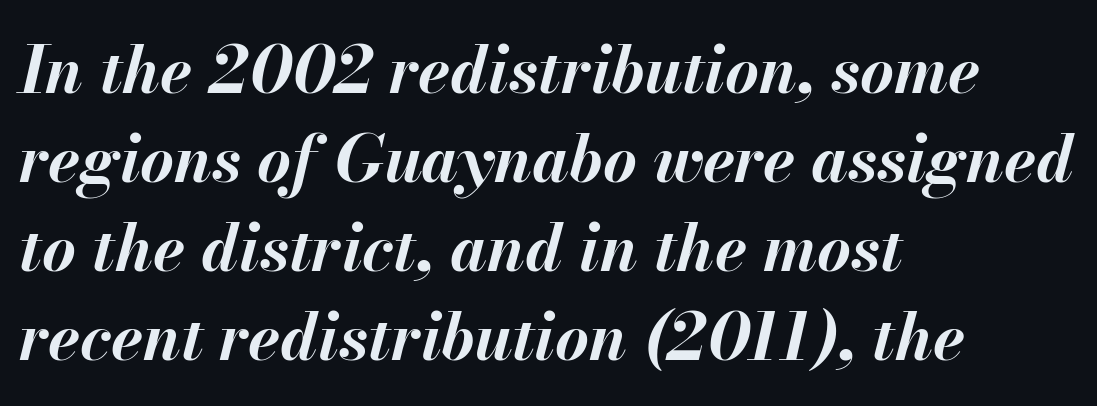
Q: Is the text bold? A: Yes.
Q: Is the text italic (slanted)? A: Yes, it leans right by about 13 degrees.
Q: Is the text underlined? A: No.
Q: How is the paragraph aligned? A: Left-aligned.
Q: Is the spacing between letters normal or unusually wide? A: Normal.
Q: Is the spacing between lines tight, normal or loose? A: Normal.
Q: Width (condensed, normal, or wide)? A: Normal.
Q: Stroke contrast? A: Medium.
Q: x-height? A: Small.
Q: Monospaced? A: No.
